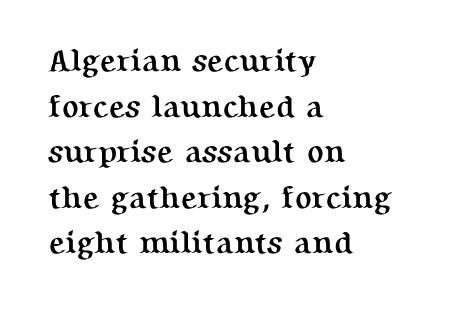
The image shows 31 px semibold serif type, upright; set left-aligned, normal line spacing (1.47x), normal letter spacing, not underlined; medium stroke contrast and a medium x-height.
